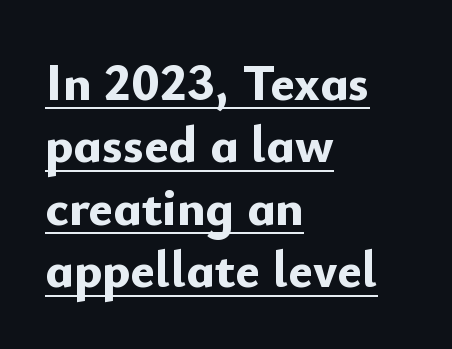
This is the regular roman posture of the typeface. A typesetter would call this proportional, since set widths differ per character. The rendered words wear a rule along their underside. Each letter's strokes conclude bluntly, with no projecting serifs. These lines keep a tight, regular rhythm from letter to letter.
